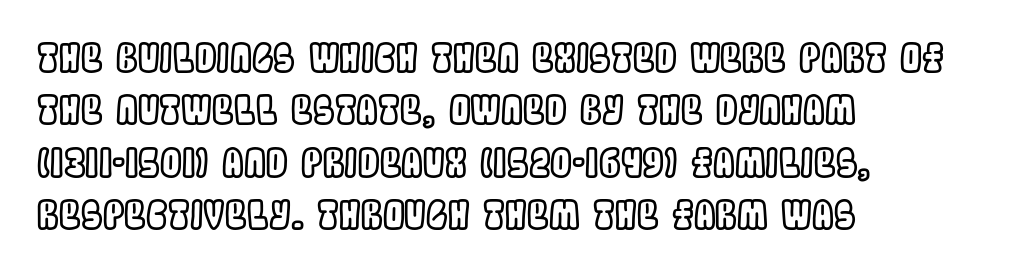
Q: Is the text italic (slanted)? A: No, it is upright.
Q: Is the text underlined? A: No.
Q: How is the paragraph aligned? A: Left-aligned.
Q: Is the spacing between letters normal or unusually wide? A: Normal.
Q: Is the spacing between lines tight, normal or loose? A: Normal.
Q: Width (condensed, normal, or wide)? A: Condensed.
Q: x-height? A: Large.
Q: Monospaced? A: No.
